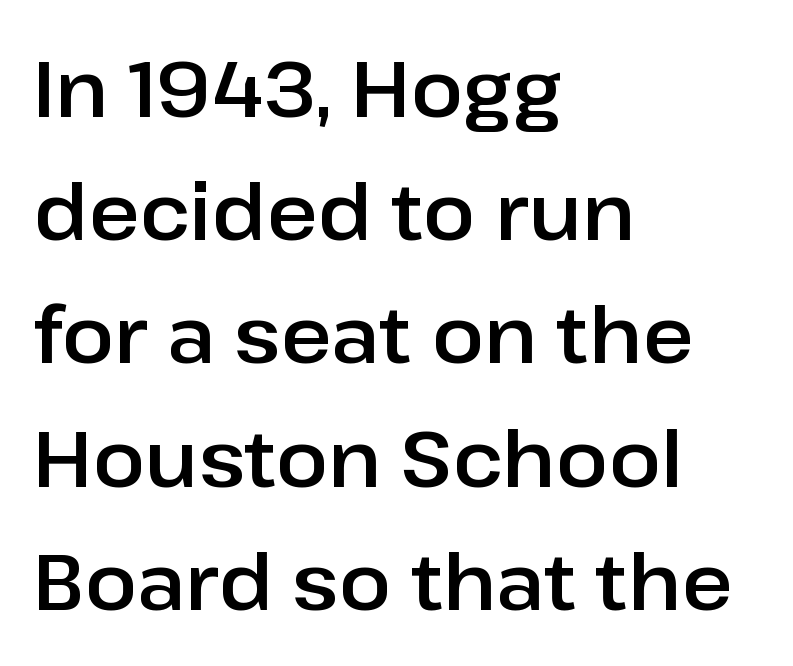
Q: Is the text italic (slanted)? A: No, it is upright.
Q: Is the typeface a serif or a sans-serif typeface? A: Sans-serif.
Q: Is the text underlined? A: No.
Q: How is the paragraph aligned? A: Left-aligned.
Q: Is the spacing between letters normal or unusually wide? A: Normal.
Q: Is the spacing between lines tight, normal or loose? A: Normal.
Q: Width (condensed, normal, or wide)? A: Normal.
Q: Stroke contrast? A: Low.
Q: x-height? A: Medium.
Q: Monospaced? A: No.
